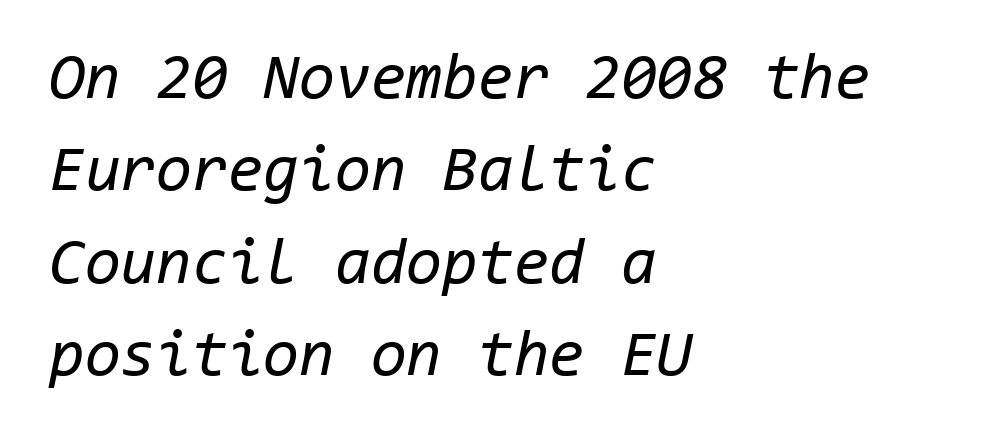
{"italic": "yes", "lean": "right", "slant_degrees": 11, "bold": "no", "weight": "regular", "width": "normal", "stroke_contrast": "low", "x_height": "medium", "monospaced": "yes", "underline": "no", "align": "left", "line_spacing": "normal", "line_spacing_ratio": 1.42, "letter_spacing": "normal", "letter_spacing_em": 0.0, "glyph_px": 65}
